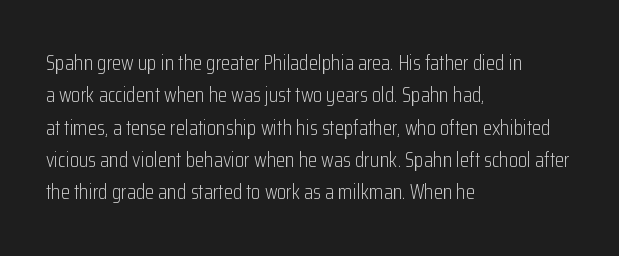
{"italic": "no", "bold": "no", "underline": "no", "align": "left", "line_spacing": "normal", "line_spacing_ratio": 1.54, "letter_spacing": "normal", "letter_spacing_em": 0.0, "glyph_px": 21}
